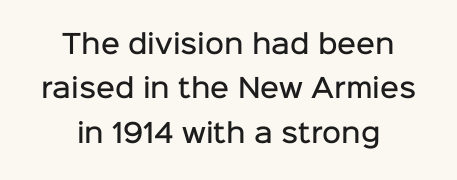
This sample uses an upright cut, with every glyph sitting square on the baseline. Horizontal alignment here is central, giving a formal, balanced look. Look at the stroke-to-counter ratio: somewhat heavy, a semibold. Words float on clear page, feet unadorned.
